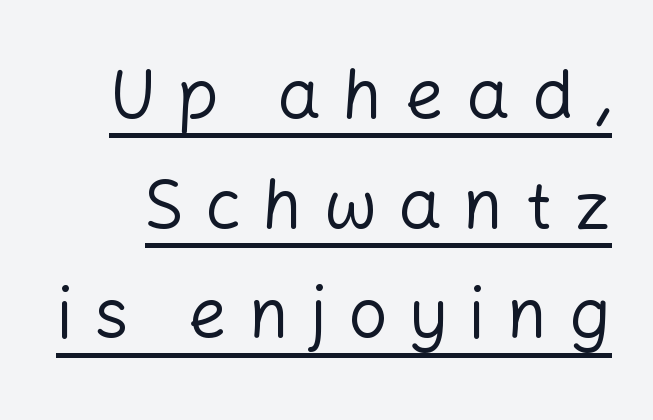
The image shows 69 px regular-weight sans-serif type, upright; set normal line spacing (1.59x), unusually wide letter spacing (+0.31 em), underlined; low stroke contrast and a medium x-height.
